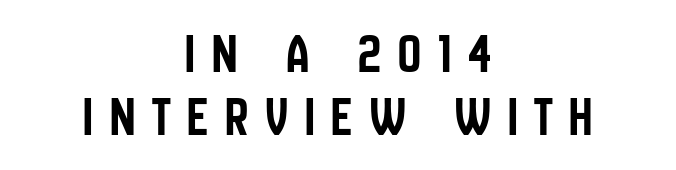
{"serif": "no", "italic": "no", "width": "condensed", "stroke_contrast": "low", "x_height": "large", "monospaced": "no", "underline": "no", "align": "center", "line_spacing": "tight", "line_spacing_ratio": 1.1, "letter_spacing": "wide", "letter_spacing_em": 0.3, "glyph_px": 57}
